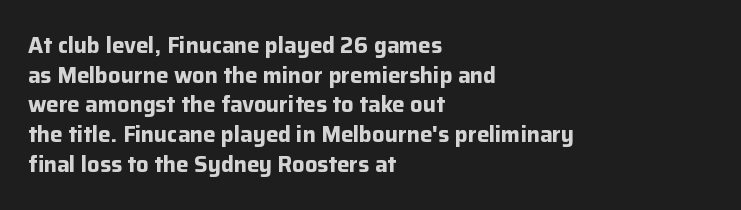
Q: Is the text bold? A: Yes.
Q: Is the text italic (slanted)? A: No, it is upright.
Q: Is the text underlined? A: No.
Q: How is the paragraph aligned? A: Left-aligned.
Q: Is the spacing between letters normal or unusually wide? A: Normal.
Q: Is the spacing between lines tight, normal or loose? A: Normal.
